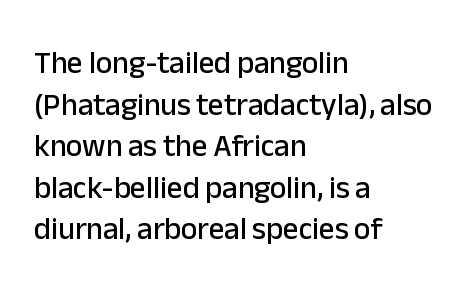
{"serif": "no", "italic": "no", "width": "normal", "stroke_contrast": "low", "x_height": "medium", "monospaced": "no", "underline": "no", "align": "left", "line_spacing": "normal", "line_spacing_ratio": 1.34, "letter_spacing": "normal", "letter_spacing_em": 0.0, "glyph_px": 31}
